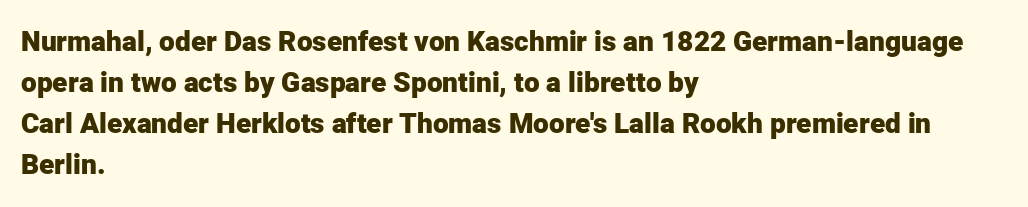
The image shows 28 px heavy sans-serif type, upright; set left-aligned, normal line spacing (1.46x), normal letter spacing, not underlined; low stroke contrast and a medium x-height.
